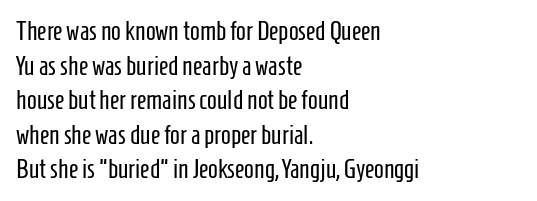
Q: Is the text bold? A: No.
Q: Is the text italic (slanted)? A: No, it is upright.
Q: Is the text underlined? A: No.
Q: How is the paragraph aligned? A: Left-aligned.
Q: Is the spacing between letters normal or unusually wide? A: Normal.
Q: Is the spacing between lines tight, normal or loose? A: Normal.
